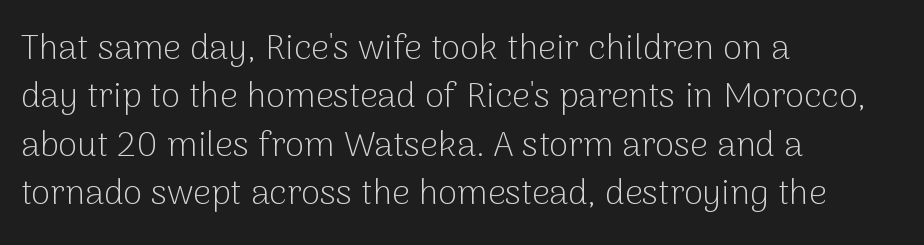
{"serif": "no", "italic": "no", "bold": "no", "weight": "light", "width": "normal", "stroke_contrast": "low", "x_height": "medium", "monospaced": "no", "underline": "no", "align": "left", "line_spacing": "normal", "line_spacing_ratio": 1.38, "letter_spacing": "normal", "letter_spacing_em": 0.0, "glyph_px": 35}
